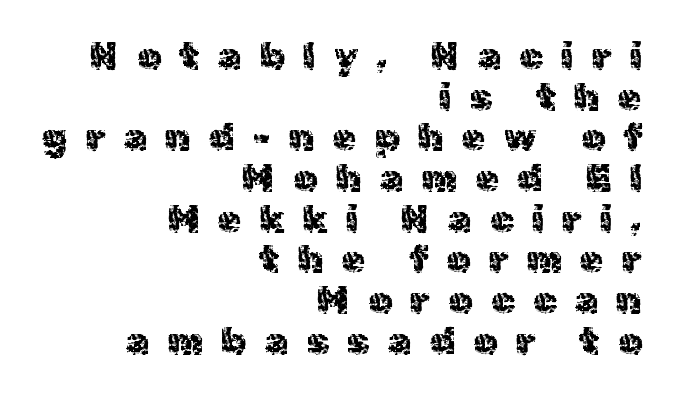
Q: Is the text italic (slanted)? A: No, it is upright.
Q: Is the typeface a serif or a sans-serif typeface? A: Sans-serif.
Q: Is the text underlined? A: No.
Q: How is the paragraph aligned? A: Right-aligned.
Q: Is the spacing between letters normal or unusually wide? A: Unusually wide.
Q: Is the spacing between lines tight, normal or loose? A: Tight.
Q: Width (condensed, normal, or wide)? A: Normal.
Q: x-height? A: Medium.
Q: Monospaced? A: No.
